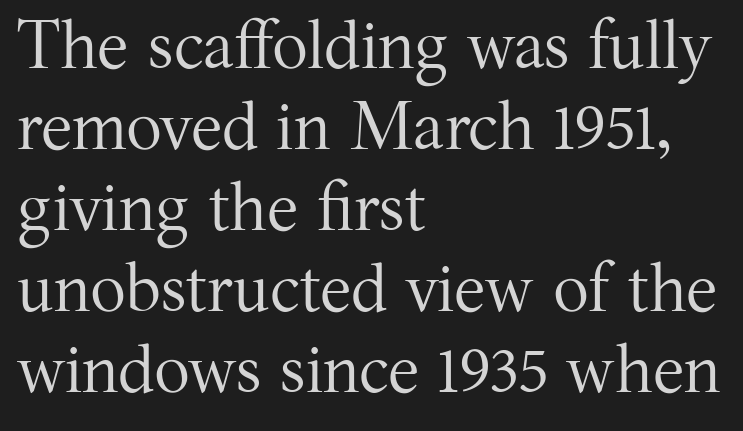
Is the stroke heavy? The answer is a plain regular-or-lighter. Varying glyph widths throughout — classic text-font behaviour. Font category for this specimen: serif. Beneath every word, the page is bare. Casual observation: everything's shoved over to the left.
